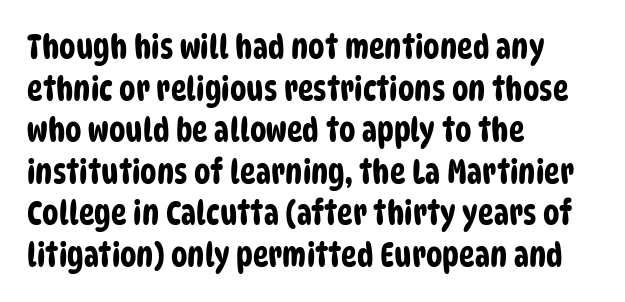
The image shows 33 px condensed sans-serif type; set left-aligned, normal line spacing (1.26x), normal letter spacing, not underlined; low stroke contrast and a large x-height.
